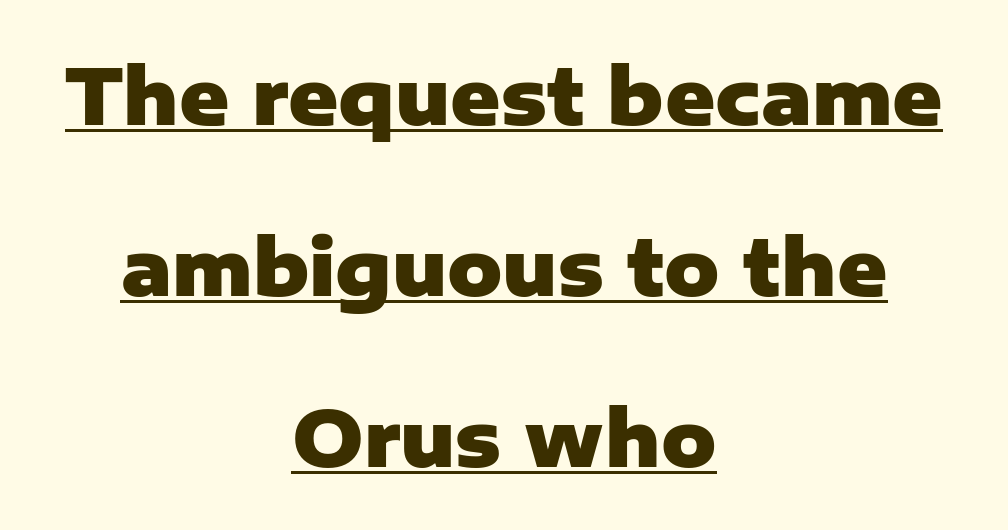
The image shows 76 px heavy sans-serif type, upright; set centered, loose line spacing (2.25x), normal letter spacing, underlined; low stroke contrast and a medium x-height.
